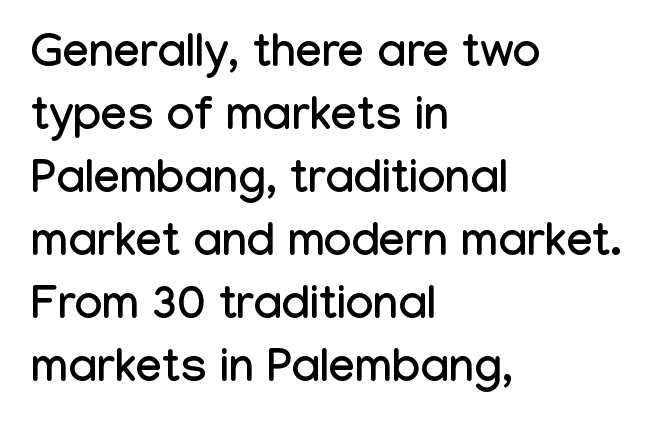
Spacing verdict: proportional, widths tailored to each character. Every row of glyphs begins at an identical x-position on the left. Posture: vertical. Students, observe: this is what conventionally led text looks like. Type style note: lacks serifs.
